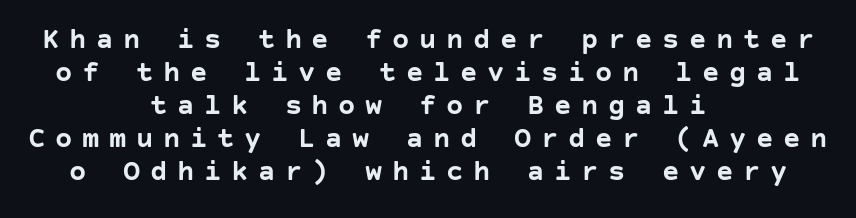
The image shows 29 px semibold sans-serif type, upright; set centered, tight line spacing (1.14x), unusually wide letter spacing (+0.33 em), not underlined; low stroke contrast and a large x-height.
